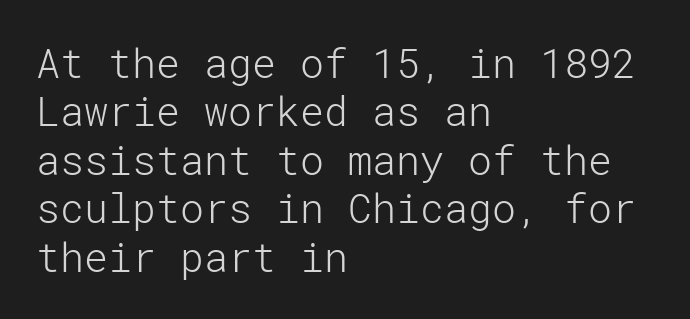
{"serif": "no", "italic": "no", "bold": "no", "weight": "light", "width": "normal", "stroke_contrast": "low", "x_height": "medium", "underline": "no", "align": "left", "line_spacing_ratio": 1.21, "letter_spacing": "normal", "letter_spacing_em": 0.0, "glyph_px": 40}
